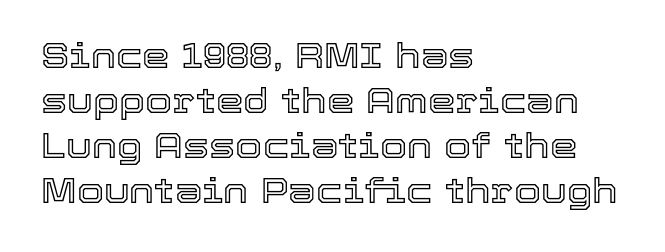
Evenly set lines give the paragraph a standard silhouette. Left-aligned paragraph, ragged on the right. A typesetter would mark this as roman, not italic. Only glyphs here, with clear space below each row.
